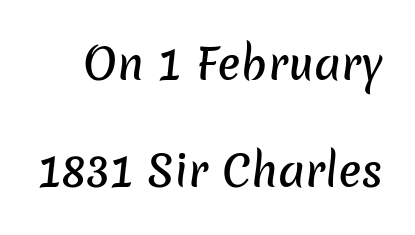
The image shows 43 px sans-serif type; set loose line spacing (2.5x), normal letter spacing, not underlined; low stroke contrast and a medium x-height.
